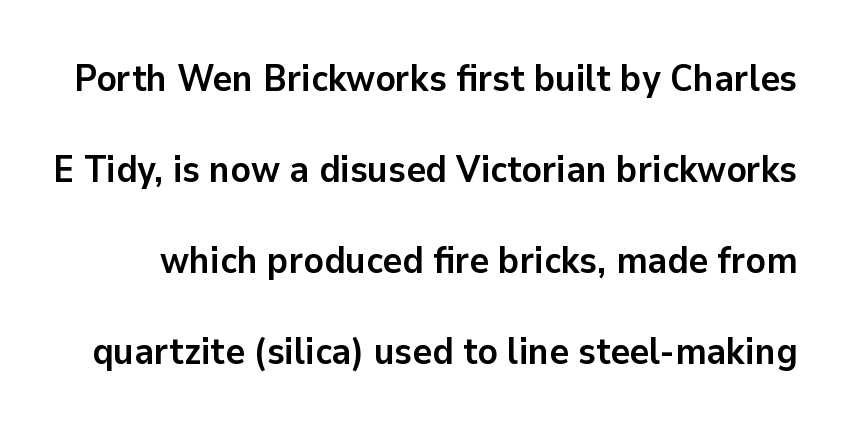
The image shows 37 px semibold sans-serif type, upright; set loose line spacing (2.46x), normal letter spacing, not underlined; low stroke contrast and a medium x-height.
